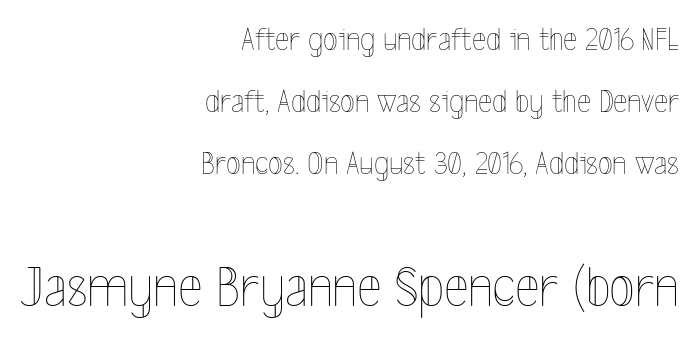
Q: Is the text bold? A: No.
Q: Is the text italic (slanted)? A: No, it is upright.
Q: Is the text underlined? A: No.
Q: How is the paragraph aligned? A: Right-aligned.
Q: Is the spacing between letters normal or unusually wide? A: Normal.
Q: Which block of text is set in a larger size, the first (top) or the second (bottom)? A: The second (bottom) one.
Q: Width (condensed, normal, or wide)? A: Condensed.
Q: x-height? A: Medium.
Q: Monospaced? A: No.
